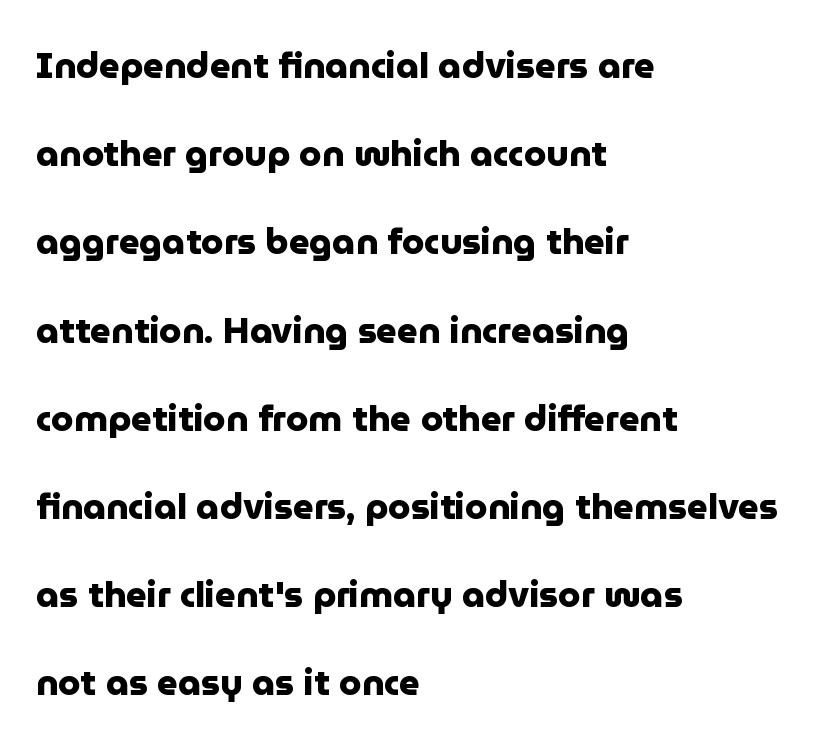
The rendering keeps characters at their native spacing. Every stem runs plumb, perpendicular to the baseline. Where is the straight margin? On the left. Emphasis by weight is at full strength: bold. Serif or sans? Sans — the stroke terminals are bare. Is there much room between lines? Yes — plenty of vertical air separates them.
